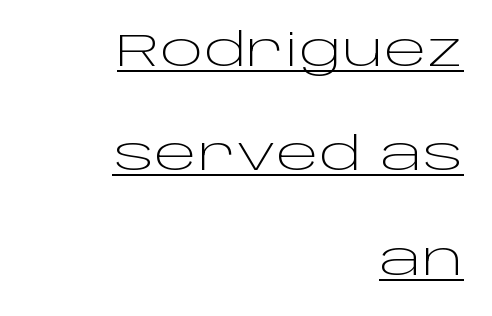
Q: Is the text bold? A: No.
Q: Is the text italic (slanted)? A: No, it is upright.
Q: Is the typeface a serif or a sans-serif typeface? A: Sans-serif.
Q: Is the text underlined? A: Yes.
Q: How is the paragraph aligned? A: Right-aligned.
Q: Is the spacing between letters normal or unusually wide? A: Normal.
Q: Is the spacing between lines tight, normal or loose? A: Loose.
Q: Width (condensed, normal, or wide)? A: Wide.
Q: Stroke contrast? A: Low.
Q: x-height? A: Large.
Q: Monospaced? A: No.
